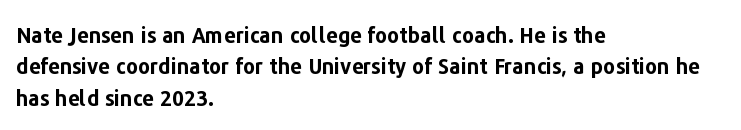
{"italic": "no", "bold": "yes", "underline": "no", "align": "left", "line_spacing": "normal", "line_spacing_ratio": 1.5, "letter_spacing": "normal", "letter_spacing_em": 0.0, "glyph_px": 21}
